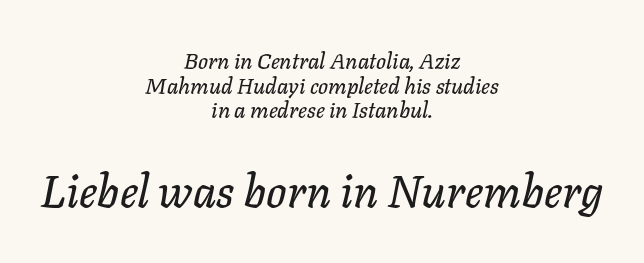
The image shows 45 px text type, italic (leaning right); set centered, tight line spacing (1.12x), normal letter spacing, not underlined; the second (bottom) block is 2.05x larger; low stroke contrast and a medium x-height.
